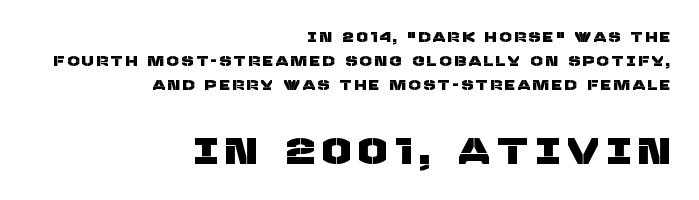
{"serif": "no", "width": "normal", "stroke_contrast": "low", "x_height": "large", "monospaced": "no", "underline": "no", "align": "right", "line_spacing_ratio": 1.72, "letter_spacing": "wide", "letter_spacing_em": 0.23, "larger_block": "second", "size_ratio": 2.64, "glyph_px": 37}
